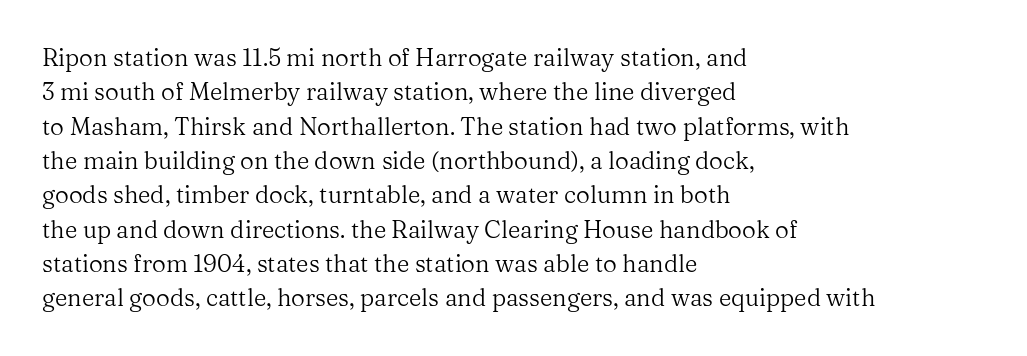
{"italic": "no", "bold": "no", "underline": "no", "align": "left", "line_spacing": "normal", "line_spacing_ratio": 1.43, "letter_spacing": "normal", "letter_spacing_em": 0.0, "glyph_px": 24}
